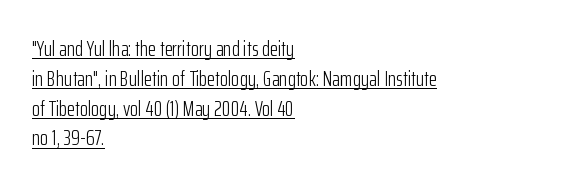
A rule runs beneath these lines of type. When letters stand straight like this, we call the style roman or upright. Tracking value appears to be zero — textbook default spacing. These lines sit exactly where default settings would place them. Nothing heavy about these letters — not bold at all. Compared with a centered layout, this one pins lines to the left instead.
